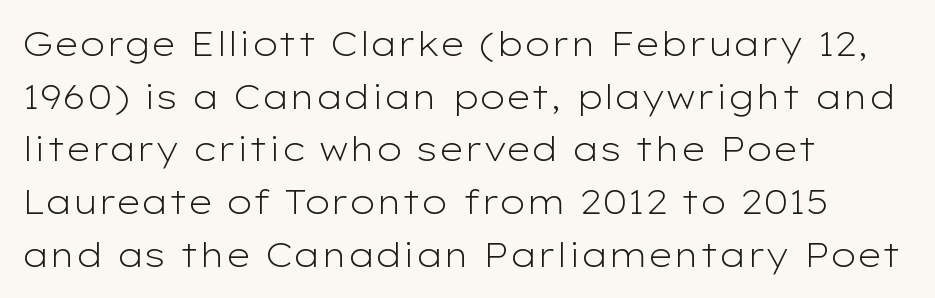
Nope, no serifs anywhere on these letters. Is this a fixed-width face? No — the glyphs have proportional, varying widths. In terms of posture, this sample is upright. Characters follow at the spacing the type designer built in. Weight: in the light-to-regular range.
